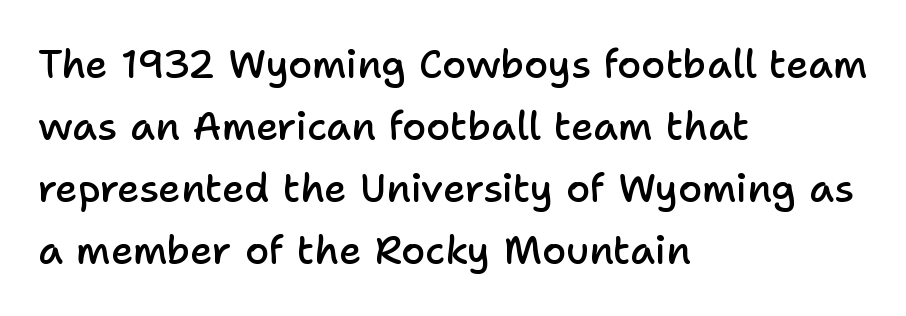
The image shows 39 px semibold sans-serif type, upright; set left-aligned, normal line spacing (1.59x), normal letter spacing, not underlined; low stroke contrast and a medium x-height.
